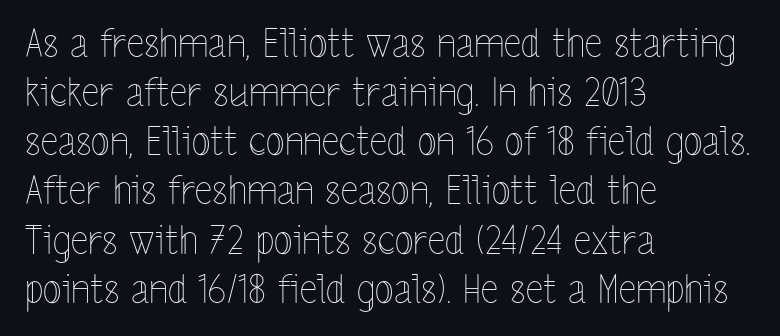
The image shows 39 px thin, condensed type, upright; set left-aligned, normal line spacing (1.26x), normal letter spacing, not underlined; a medium x-height.
